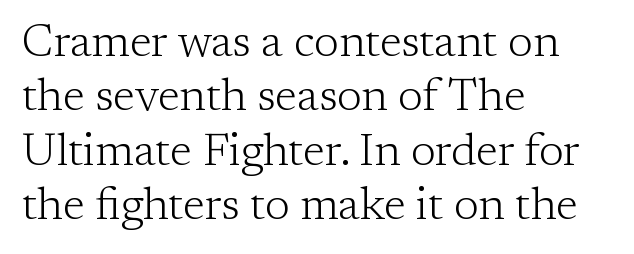
{"serif": "yes", "italic": "no", "bold": "no", "weight": "light", "width": "normal", "stroke_contrast": "low", "x_height": "medium", "monospaced": "no", "underline": "no", "align": "left", "line_spacing_ratio": 1.21, "letter_spacing": "normal", "letter_spacing_em": 0.0, "glyph_px": 45}
